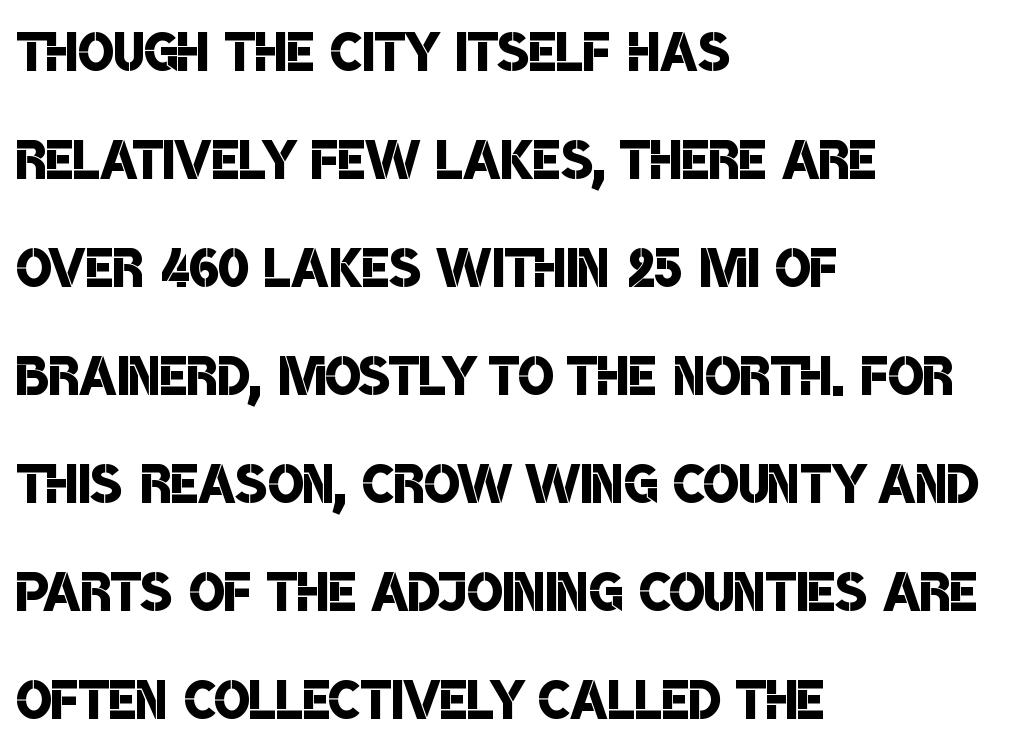
Q: Is the text bold? A: Semi-bold.
Q: Is the typeface a serif or a sans-serif typeface? A: Sans-serif.
Q: Is the text underlined? A: No.
Q: How is the paragraph aligned? A: Left-aligned.
Q: Is the spacing between letters normal or unusually wide? A: Normal.
Q: Is the spacing between lines tight, normal or loose? A: Normal.
Q: Width (condensed, normal, or wide)? A: Condensed.
Q: Stroke contrast? A: Low.
Q: x-height? A: Large.
Q: Monospaced? A: No.
